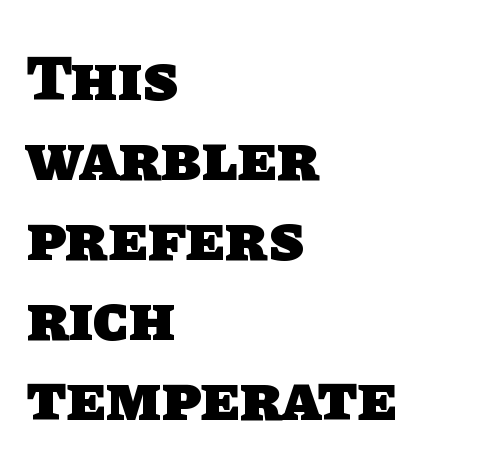
{"serif": "no", "bold": "yes", "weight": "heavy", "width": "normal", "stroke_contrast": "low", "x_height": "large", "monospaced": "no", "underline": "no", "align": "left", "line_spacing_ratio": 1.23, "letter_spacing": "normal", "letter_spacing_em": 0.0, "glyph_px": 65}
